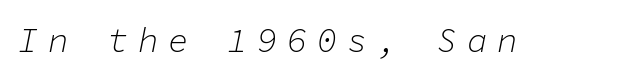
{"italic": "yes", "lean": "right", "slant_degrees": 11, "bold": "no", "weight": "light", "width": "normal", "stroke_contrast": "low", "x_height": "medium", "monospaced": "yes", "underline": "no", "letter_spacing": "wide", "letter_spacing_em": 0.28, "glyph_px": 34}
